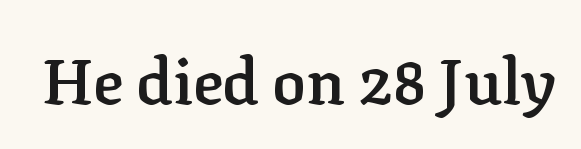
{"serif": "yes", "italic": "no", "bold": "semi", "weight": "semibold", "width": "normal", "stroke_contrast": "low", "x_height": "medium", "monospaced": "no", "underline": "no", "letter_spacing": "normal", "letter_spacing_em": 0.0, "glyph_px": 63}
